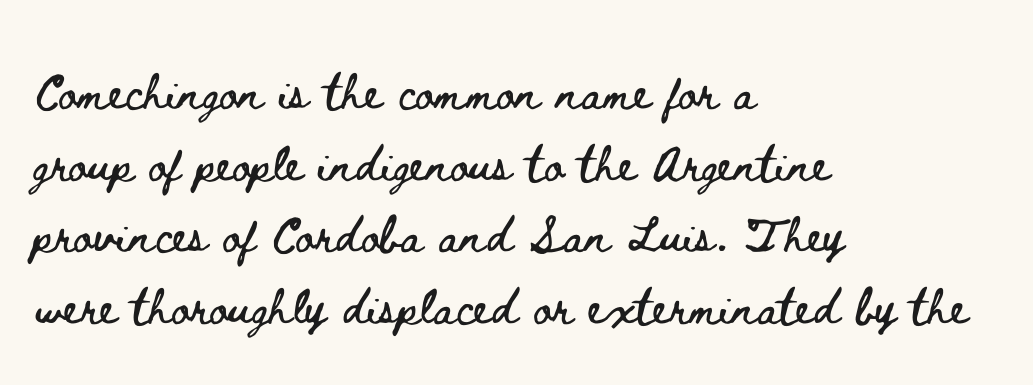
In CSS terms this would be text-align: left. Honestly, the letter spacing is just normal — you wouldn't notice it. Clear beneath every line of the passage. Do the characters align in a grid? No, the font is proportional. The vertical gap from one line to the next is medium.
